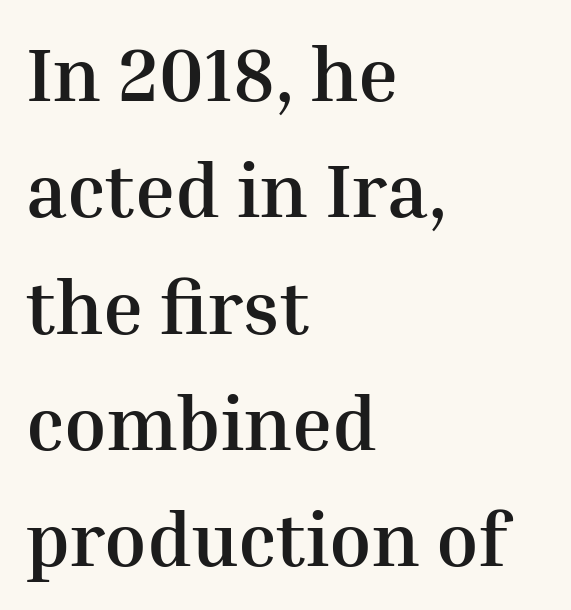
{"serif": "yes", "italic": "no", "bold": "yes", "weight": "semibold", "width": "normal", "stroke_contrast": "medium", "x_height": "medium", "monospaced": "no", "underline": "no", "align": "left", "line_spacing": "normal", "line_spacing_ratio": 1.53, "letter_spacing": "normal", "letter_spacing_em": 0.0, "glyph_px": 76}
